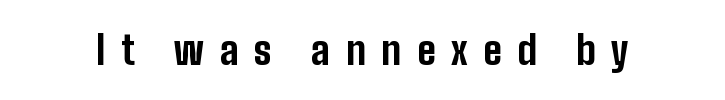
Q: Is the text bold? A: Yes.
Q: Is the text italic (slanted)? A: No, it is upright.
Q: Is the typeface a serif or a sans-serif typeface? A: Sans-serif.
Q: Is the text underlined? A: No.
Q: Is the spacing between letters normal or unusually wide? A: Unusually wide.
Q: Width (condensed, normal, or wide)? A: Condensed.
Q: Stroke contrast? A: Low.
Q: x-height? A: Medium.
Q: Monospaced? A: No.
